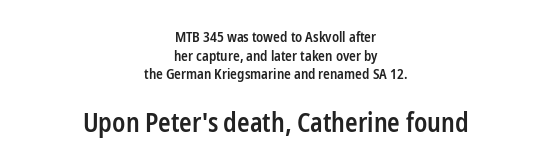
{"italic": "no", "bold": "semi", "underline": "no", "align": "center", "line_spacing": "normal", "line_spacing_ratio": 1.33, "letter_spacing": "normal", "letter_spacing_em": 0.0, "larger_block": "second", "size_ratio": 1.86, "glyph_px": 26}
